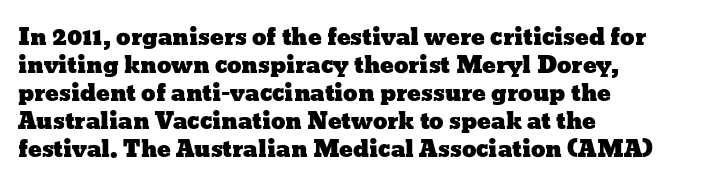
The image shows 23 px text type, upright; set left-aligned, line spacing 1.22x, normal letter spacing, not underlined.
